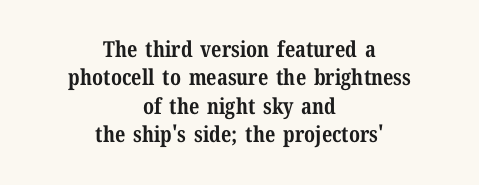
The font is running at its bold setting. Unlike italic type, these characters show no tilt at all. Has an underline been added? It has not. Characters follow at the spacing the type designer built in. One-word summary of the alignment: center. Honestly, the row spacing looks completely unremarkable.
